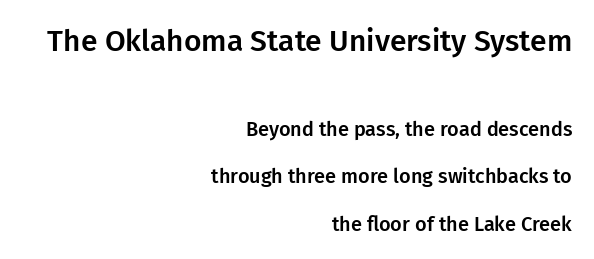
The image shows 30 px sans-serif type, upright; set right-aligned, loose line spacing (2.37x), normal letter spacing, not underlined; the first (top) block is 1.5x larger; low stroke contrast and a medium x-height.
